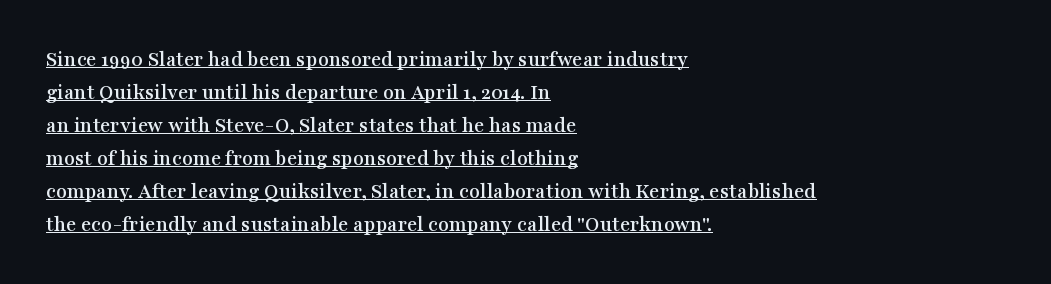
{"italic": "no", "underline": "yes", "align": "left", "line_spacing": "normal", "line_spacing_ratio": 1.5, "letter_spacing": "normal", "letter_spacing_em": 0.0, "glyph_px": 22}
